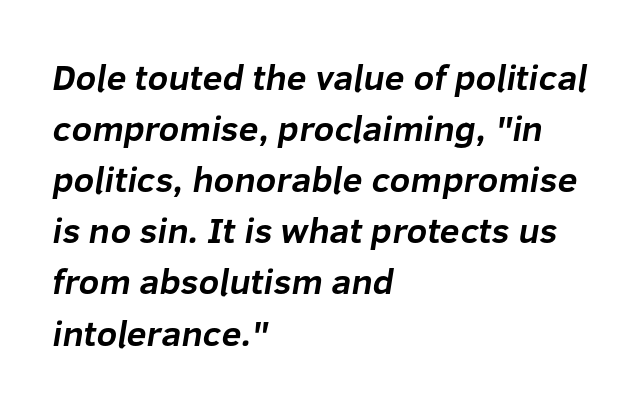
The image shows 36 px bold sans-serif type; set left-aligned, normal line spacing (1.42x), normal letter spacing, not underlined; low stroke contrast and a medium x-height.
